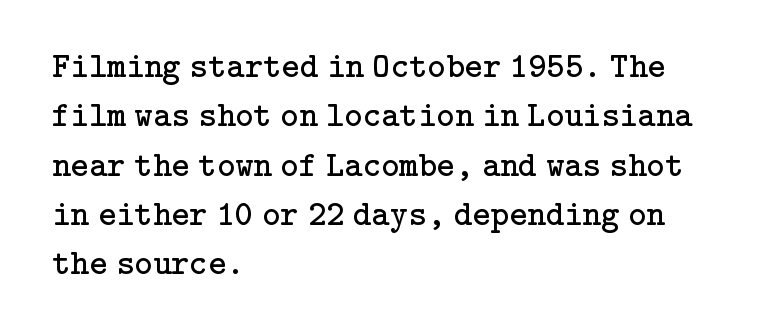
The baseline area is clear. The passage shown stacks its lines at a standard gap. Honestly, the letter spacing is just normal — you wouldn't notice it. The letters stand straight up with perfectly vertical stems.
